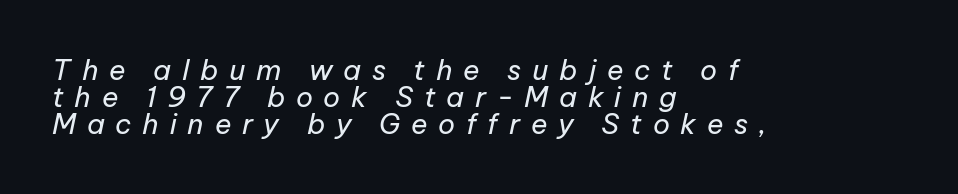
Short note: letters widely spaced. Left-aligned paragraph, ragged on the right. Descender tails drop into unmarked territory. Quick note: interline space is minimal. The face used here is proportionally spaced, like ordinary book or web type. This reads as an unemphasized weight, regular at the heaviest.
